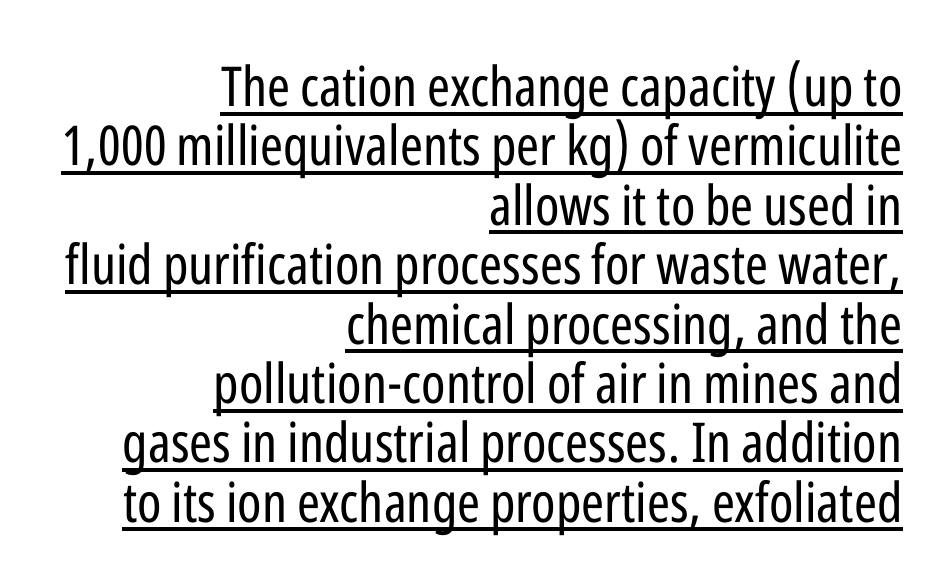
The typesetter chose a ragged-left arrangement here. Notice how a bar underscores the lettering throughout. Characters remain perfectly vertical along every line. How would I describe the line gaps? Narrow and economical. You could call the tracking neutral — neither tight nor loose. The weight tops out at a normal text grade.
